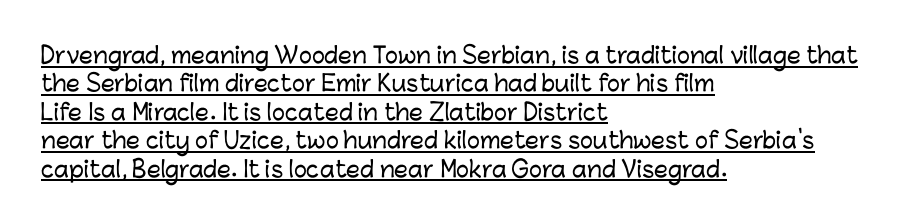
{"italic": "no", "underline": "yes", "align": "left", "line_spacing": "normal", "line_spacing_ratio": 1.29, "letter_spacing": "normal", "letter_spacing_em": 0.0, "glyph_px": 22}
